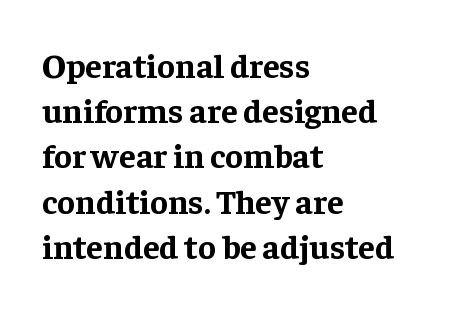
Q: Is the text bold? A: Yes.
Q: Is the text italic (slanted)? A: No, it is upright.
Q: Is the typeface a serif or a sans-serif typeface? A: Serif.
Q: Is the text underlined? A: No.
Q: How is the paragraph aligned? A: Left-aligned.
Q: Is the spacing between letters normal or unusually wide? A: Normal.
Q: Is the spacing between lines tight, normal or loose? A: Normal.
Q: Width (condensed, normal, or wide)? A: Normal.
Q: Stroke contrast? A: Low.
Q: x-height? A: Medium.
Q: Monospaced? A: No.
